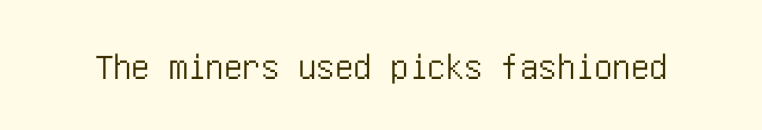
Q: Is the text italic (slanted)? A: No, it is upright.
Q: Is the typeface a serif or a sans-serif typeface? A: Sans-serif.
Q: Is the text underlined? A: No.
Q: Is the spacing between letters normal or unusually wide? A: Normal.
Q: Width (condensed, normal, or wide)? A: Condensed.
Q: Stroke contrast? A: Low.
Q: x-height? A: Large.
